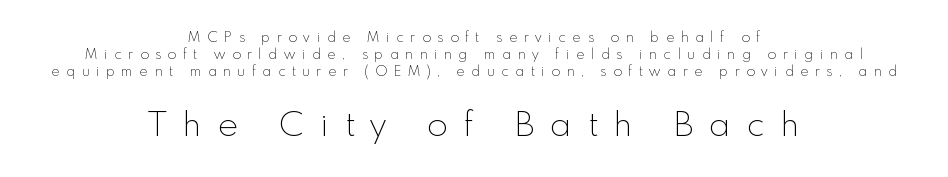
{"serif": "no", "italic": "no", "bold": "no", "weight": "thin", "width": "normal", "x_height": "small", "monospaced": "no", "underline": "no", "align": "center", "line_spacing_ratio": 1.21, "letter_spacing": "wide", "letter_spacing_em": 0.48, "larger_block": "second", "size_ratio": 2.43, "glyph_px": 34}
